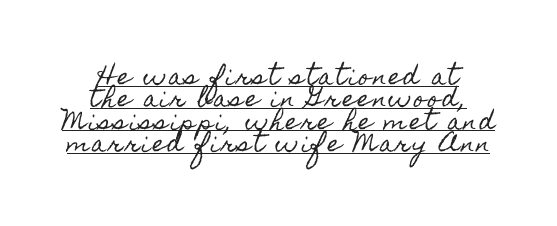
The image shows 22 px text type; set centered, tight line spacing (1.02x), underlined.
